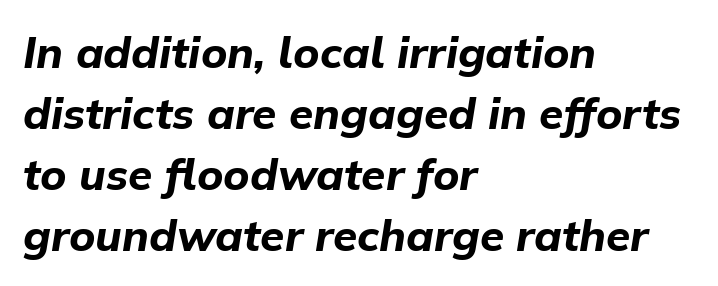
Leading: standard. Beneath every word, the page is bare. Slant detected: the letters are inclined. Compared with typical body copy, the letter spacing here is the same. This is heavy type, rendered in bold.
